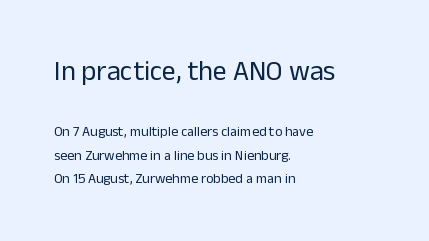
{"serif": "no", "italic": "no", "bold": "no", "weight": "regular", "width": "normal", "stroke_contrast": "low", "x_height": "medium", "monospaced": "no", "underline": "no", "align": "left", "line_spacing": "normal", "line_spacing_ratio": 1.68, "letter_spacing": "normal", "letter_spacing_em": 0.0, "larger_block": "first", "size_ratio": 2.0, "glyph_px": 28}
